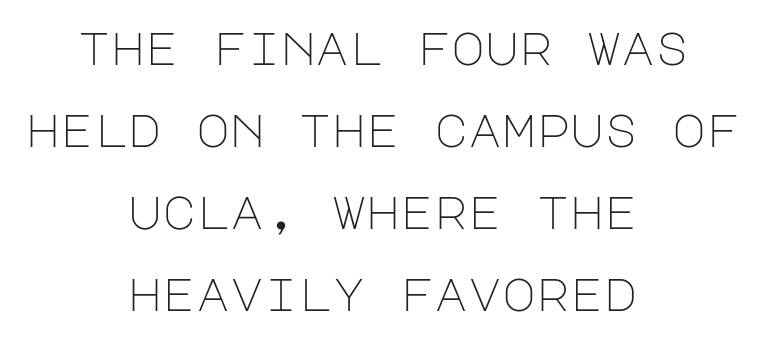
Q: Is the text bold? A: No.
Q: Is the text italic (slanted)? A: No, it is upright.
Q: Is the typeface a serif or a sans-serif typeface? A: Sans-serif.
Q: Is the text underlined? A: No.
Q: How is the paragraph aligned? A: Centered.
Q: Is the spacing between letters normal or unusually wide? A: Normal.
Q: Width (condensed, normal, or wide)? A: Normal.
Q: Stroke contrast? A: Low.
Q: x-height? A: Large.
